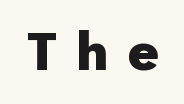
The image shows 52 px heavy sans-serif type, upright; set unusually wide letter spacing (+0.32 em), not underlined; low stroke contrast and a medium x-height.
